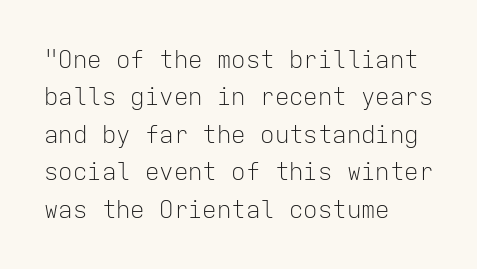
Q: Is the text bold? A: No.
Q: Is the text italic (slanted)? A: No, it is upright.
Q: Is the text underlined? A: No.
Q: How is the paragraph aligned? A: Left-aligned.
Q: Is the spacing between letters normal or unusually wide? A: Normal.
Q: Is the spacing between lines tight, normal or loose? A: Normal.
